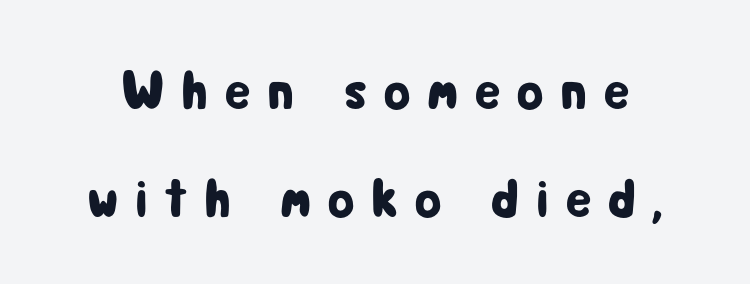
{"serif": "no", "italic": "no", "width": "condensed", "stroke_contrast": "low", "x_height": "medium", "monospaced": "no", "underline": "no", "line_spacing": "loose", "line_spacing_ratio": 2.0, "letter_spacing": "wide", "letter_spacing_em": 0.31, "glyph_px": 54}
